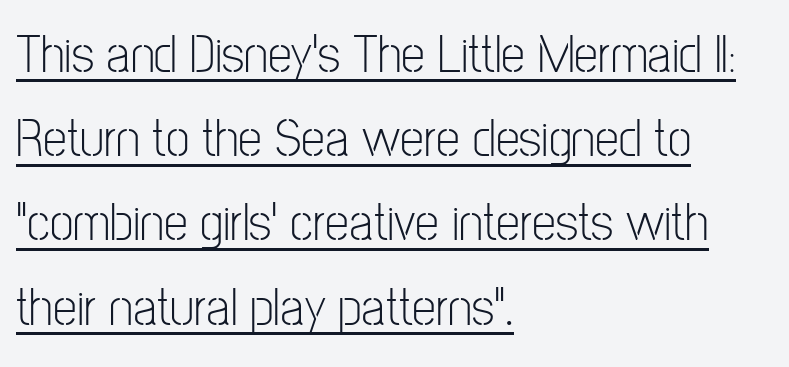
Italic? Not at all — the glyphs are vertical. The weight would be labelled regular, book, light, or lighter still. Nobody touched the tracking dial on this one. A typesetter would call this proportional, since set widths differ per character. Where is the straight margin? On the left.
